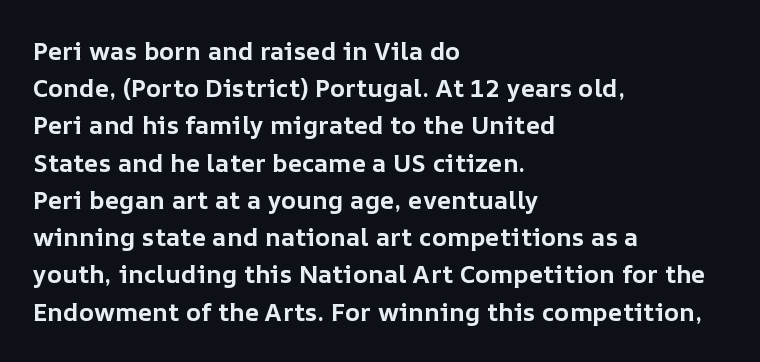
Q: Is the text bold? A: Yes.
Q: Is the text italic (slanted)? A: No, it is upright.
Q: Is the text underlined? A: No.
Q: How is the paragraph aligned? A: Left-aligned.
Q: Is the spacing between letters normal or unusually wide? A: Normal.
Q: Is the spacing between lines tight, normal or loose? A: Normal.
